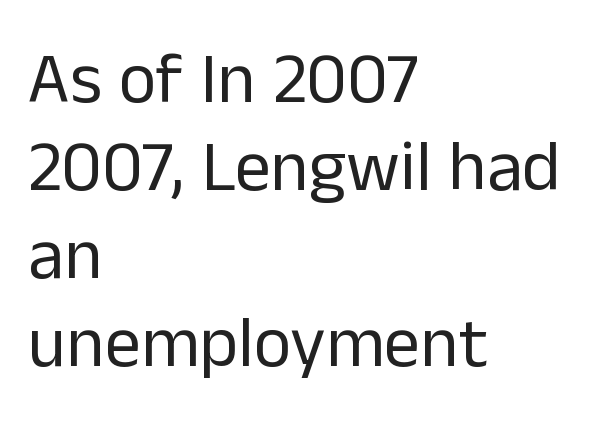
The image shows 72 px regular-weight sans-serif type, upright; set left-aligned, line spacing 1.22x, normal letter spacing, not underlined; low stroke contrast and a medium x-height.
